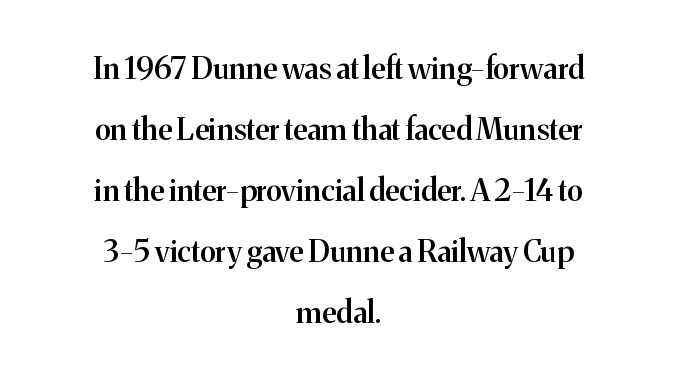
The string is rendered with underlining switched off. These lines stand farther apart than default settings would place them. A centered setting, common on invitations and titles, is used for this passage. The letters stand upright; this is a roman face.
